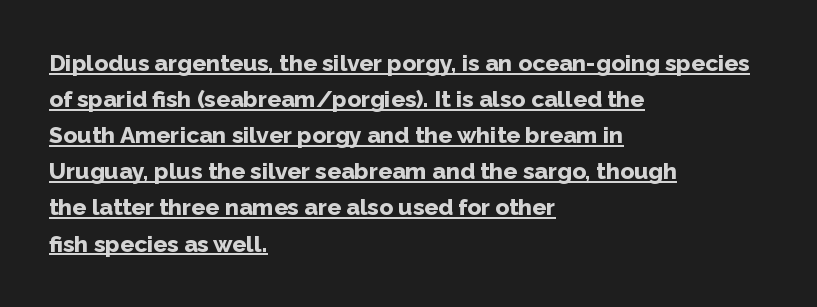
{"italic": "no", "bold": "yes", "underline": "yes", "align": "left", "line_spacing": "normal", "line_spacing_ratio": 1.57, "letter_spacing": "normal", "letter_spacing_em": 0.0, "glyph_px": 23}
